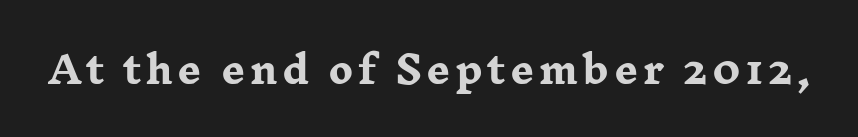
The image shows 37 px heavy, wide serif type, upright; set not underlined; low stroke contrast and a medium x-height.
